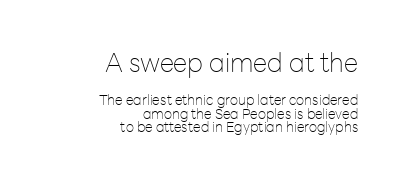
{"italic": "no", "bold": "no", "underline": "no", "align": "right", "line_spacing": "tight", "line_spacing_ratio": 0.97, "letter_spacing": "normal", "letter_spacing_em": 0.0, "larger_block": "first", "size_ratio": 1.86, "glyph_px": 26}
